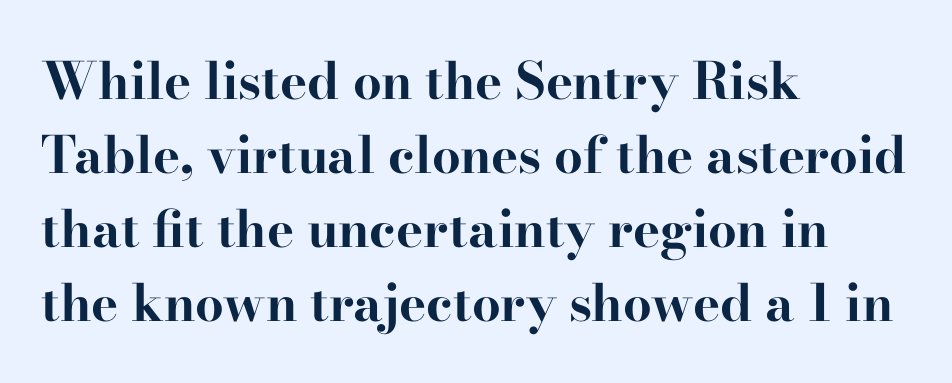
The image shows 51 px bold, wide serif type, upright; set left-aligned, normal line spacing (1.45x), normal letter spacing, not underlined; high stroke contrast and a small x-height.
